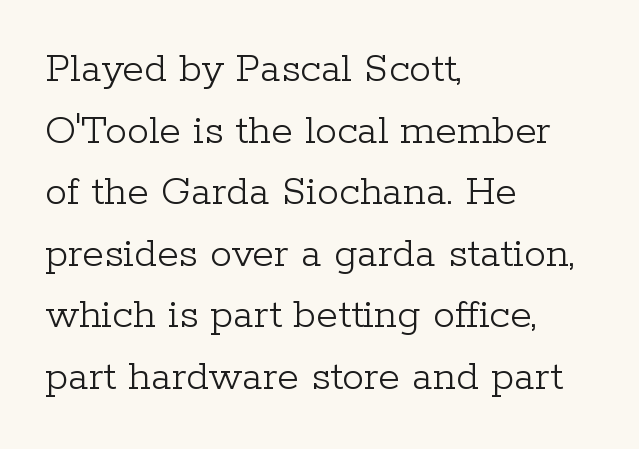
{"serif": "yes", "italic": "no", "bold": "no", "weight": "light", "width": "normal", "stroke_contrast": "low", "x_height": "medium", "monospaced": "no", "underline": "no", "align": "left", "line_spacing": "normal", "line_spacing_ratio": 1.4, "letter_spacing": "normal", "letter_spacing_em": 0.0, "glyph_px": 44}
